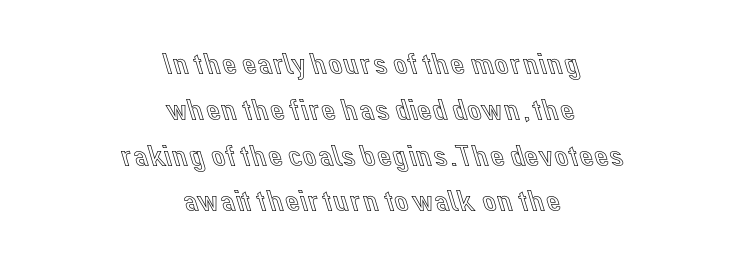
{"width": "normal", "x_height": "medium", "monospaced": "no", "underline": "no", "align": "center", "line_spacing": "normal", "line_spacing_ratio": 1.43, "letter_spacing": "normal", "letter_spacing_em": 0.0, "glyph_px": 32}
